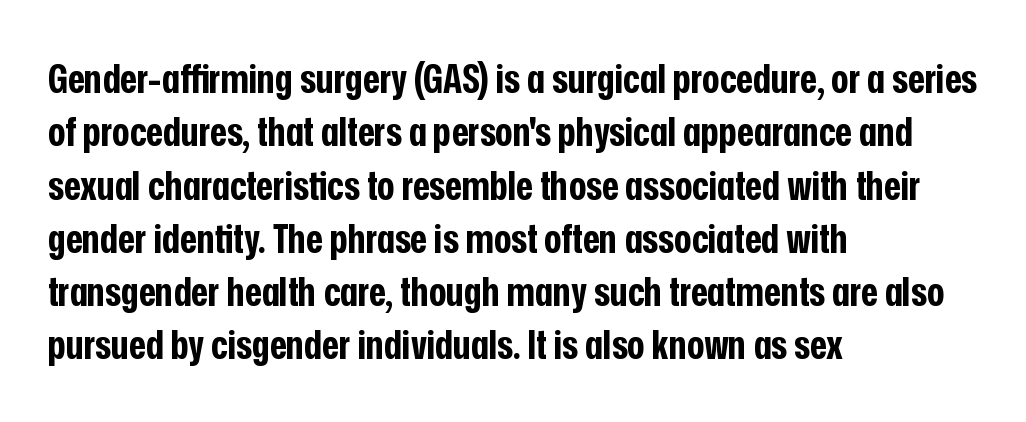
The ragged edge is on the right, which tells us the setting is flush left. Do the characters align in a grid? No, the font is proportional. Nothing sits at the stroke ends, so this counts as sans-serif. Plain, unruled lines of type. Vertically, the passage feels balanced, rows spaced as you'd expect. The face used here is rendered with its standard letterfit.
